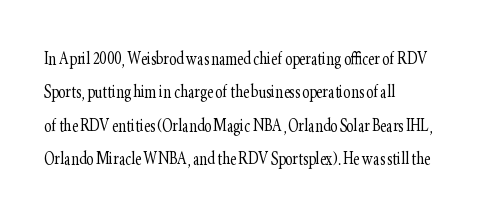
{"italic": "no", "bold": "no", "underline": "no", "align": "left", "line_spacing": "normal", "line_spacing_ratio": 1.52, "letter_spacing": "normal", "letter_spacing_em": 0.0, "glyph_px": 22}
